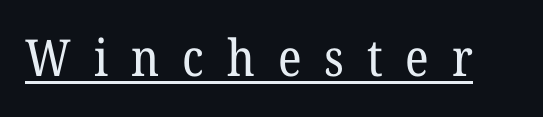
Varying glyph widths throughout — classic text-font behaviour. Posture: upright roman. Glance below the letters and you will spot a drawn line. Ink coverage per letter is moderate at most. The passage shown has open, widely tracked lettering throughout. Observe the serifs anchoring each vertical stroke in this sample.
